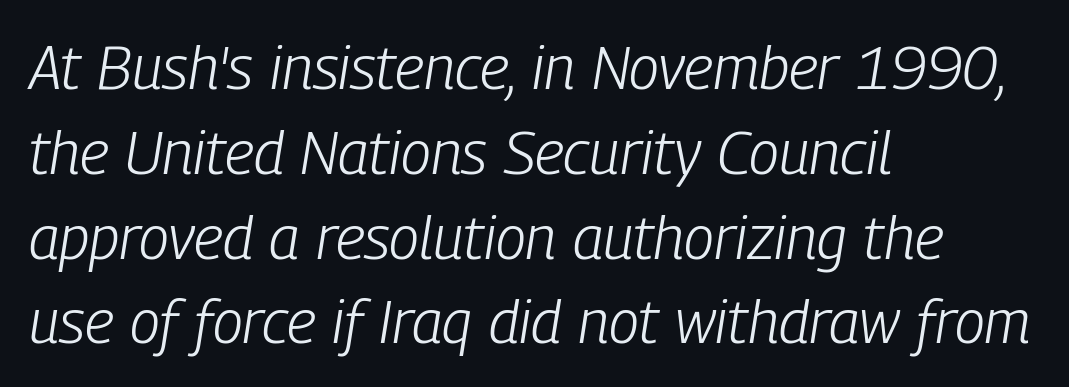
{"italic": "yes", "lean": "right", "slant_degrees": 9, "bold": "no", "weight": "light", "width": "condensed", "stroke_contrast": "low", "x_height": "medium", "monospaced": "no", "underline": "no", "align": "left", "line_spacing": "normal", "line_spacing_ratio": 1.39, "letter_spacing": "normal", "letter_spacing_em": 0.0, "glyph_px": 61}
